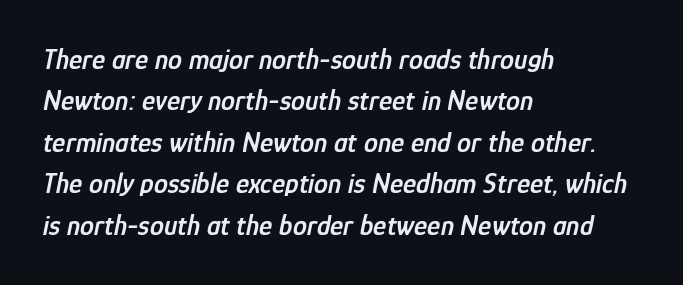
Q: Is the text bold? A: Semi-bold.
Q: Is the text italic (slanted)? A: Yes, it leans right by about 12 degrees.
Q: Is the text underlined? A: No.
Q: How is the paragraph aligned? A: Left-aligned.
Q: Is the spacing between letters normal or unusually wide? A: Normal.
Q: Is the spacing between lines tight, normal or loose? A: Normal.
Q: Width (condensed, normal, or wide)? A: Condensed.
Q: Stroke contrast? A: Low.
Q: x-height? A: Medium.
Q: Monospaced? A: No.
